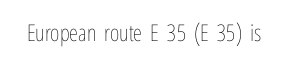
The type is set solid horizontally, with unmodified tracking. Words float on clear page, feet unadorned. A quiet, ordinary-to-light weight characterises the typeface. The type sits square on the baseline with zero lean.
